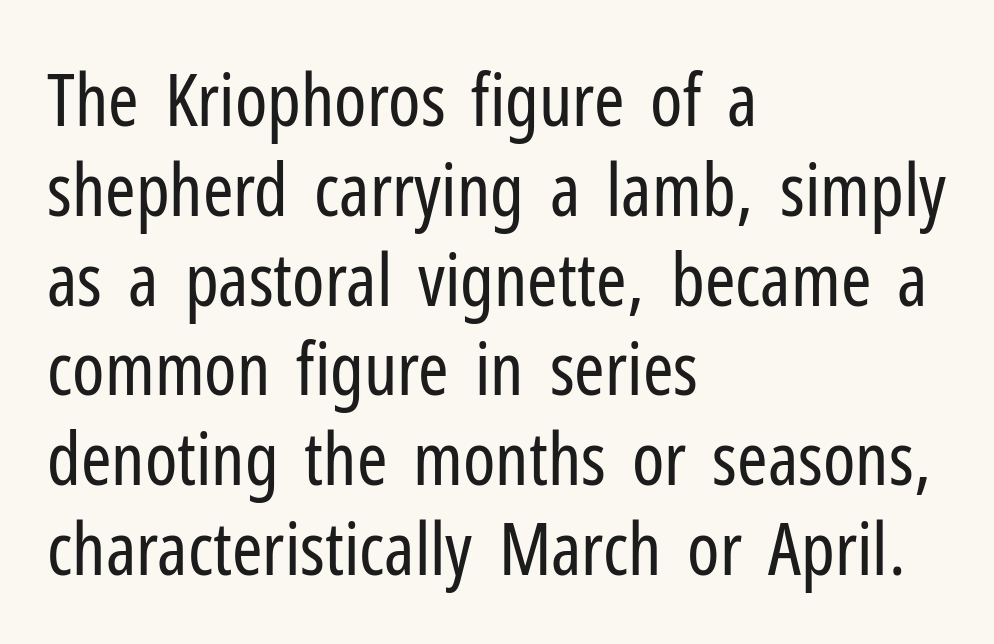
{"serif": "no", "italic": "no", "bold": "no", "weight": "regular", "width": "condensed", "stroke_contrast": "low", "x_height": "medium", "monospaced": "no", "underline": "no", "align": "left", "line_spacing_ratio": 1.23, "letter_spacing": "normal", "letter_spacing_em": 0.0, "glyph_px": 73}
